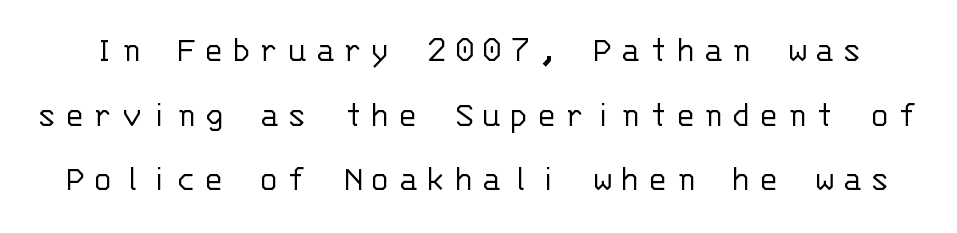
The image shows 37 px light sans-serif type, upright, monospaced; set line spacing 1.75x, unusually wide letter spacing (+0.21 em), not underlined; low stroke contrast and a large x-height.
